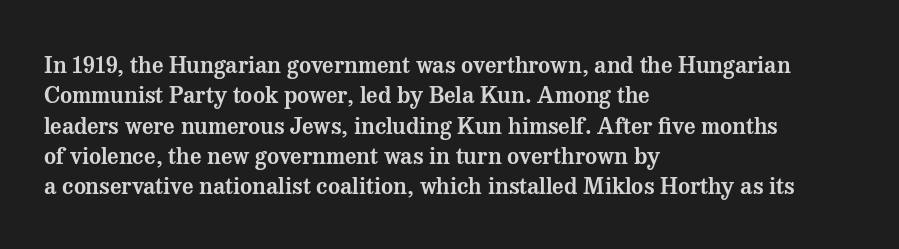
The image shows 23 px text type, upright; set left-aligned, normal line spacing (1.32x), normal letter spacing, not underlined.
